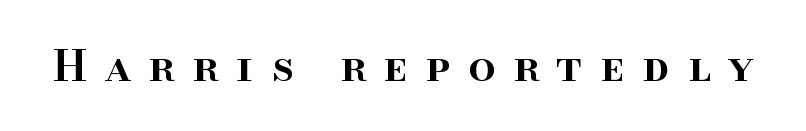
The glyphs have the mass of a demibold cut, below bold. Glyph-to-glyph distance is far greater than everyday printed text. Looks like regular typesetting: each glyph gets only the width it needs. Tall strokes in this sample are plumb rather than angled. Little horizontal feet cap the strokes, marking this as serif type. A bare baseline throughout the passage.
